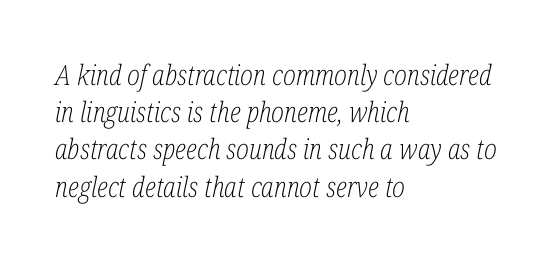
Q: Is the text bold? A: No.
Q: Is the text italic (slanted)? A: Yes, it leans right by about 12 degrees.
Q: Is the typeface a serif or a sans-serif typeface? A: Serif.
Q: Is the text underlined? A: No.
Q: How is the paragraph aligned? A: Left-aligned.
Q: Is the spacing between letters normal or unusually wide? A: Normal.
Q: Is the spacing between lines tight, normal or loose? A: Normal.
Q: Width (condensed, normal, or wide)? A: Condensed.
Q: Stroke contrast? A: Low.
Q: x-height? A: Medium.
Q: Monospaced? A: No.
